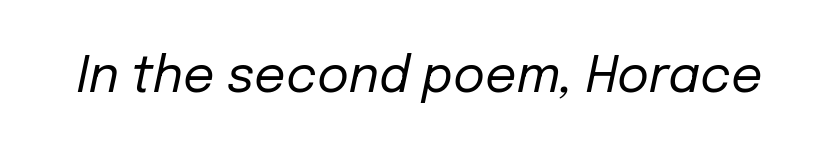
{"italic": "yes", "lean": "right", "slant_degrees": 12, "bold": "no", "weight": "regular", "width": "normal", "stroke_contrast": "low", "x_height": "medium", "monospaced": "no", "underline": "no", "letter_spacing": "normal", "letter_spacing_em": 0.0, "glyph_px": 49}
